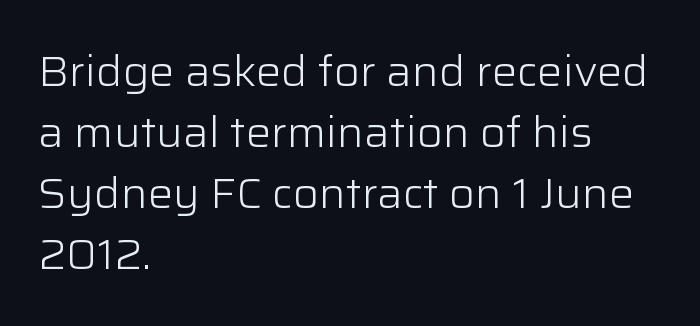
{"serif": "no", "italic": "no", "bold": "no", "weight": "light", "width": "normal", "stroke_contrast": "low", "x_height": "medium", "monospaced": "no", "underline": "no", "align": "left", "line_spacing": "normal", "line_spacing_ratio": 1.45, "letter_spacing": "normal", "letter_spacing_em": 0.0, "glyph_px": 42}
